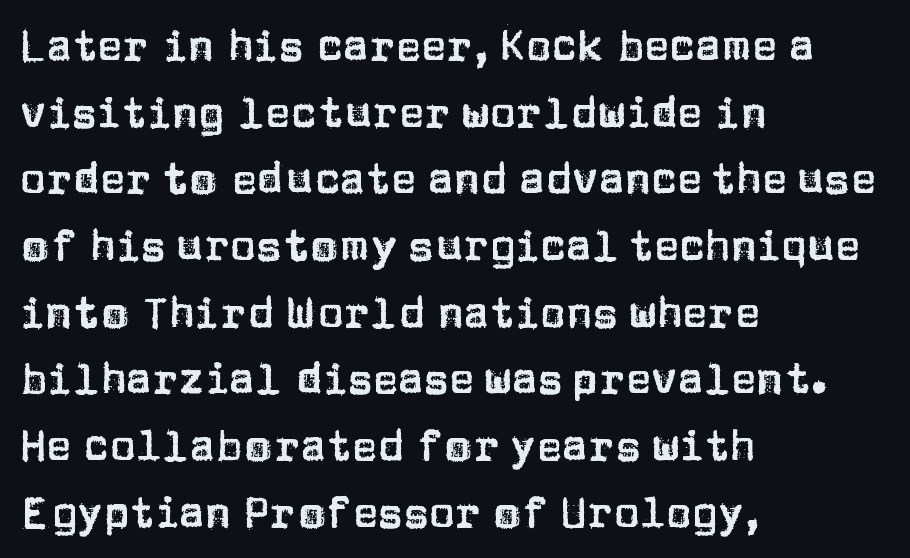
The image shows 43 px sans-serif type, upright; set left-aligned, normal line spacing (1.55x), normal letter spacing, not underlined; low stroke contrast and a large x-height.
